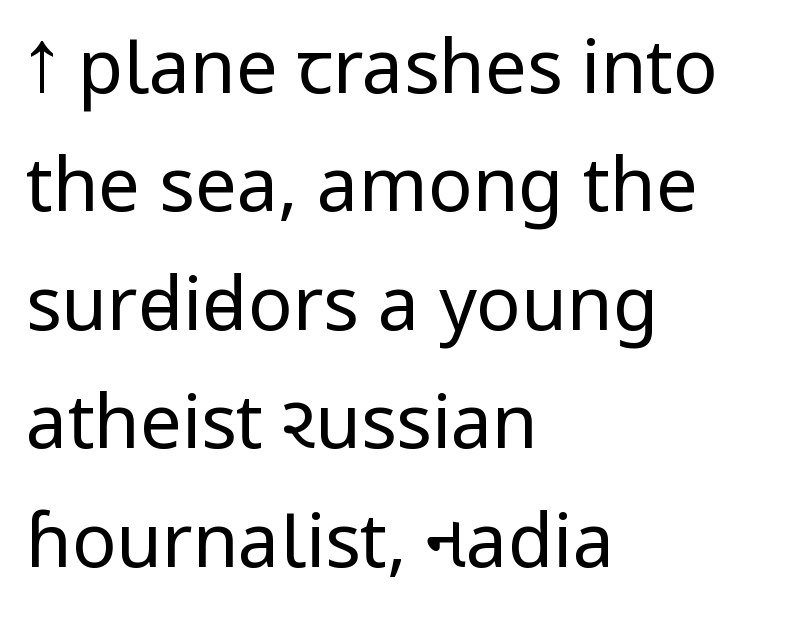
The image shows 74 px regular-weight, condensed sans-serif type, upright; set left-aligned, normal line spacing (1.6x), normal letter spacing, not underlined; low stroke contrast and a large x-height.
